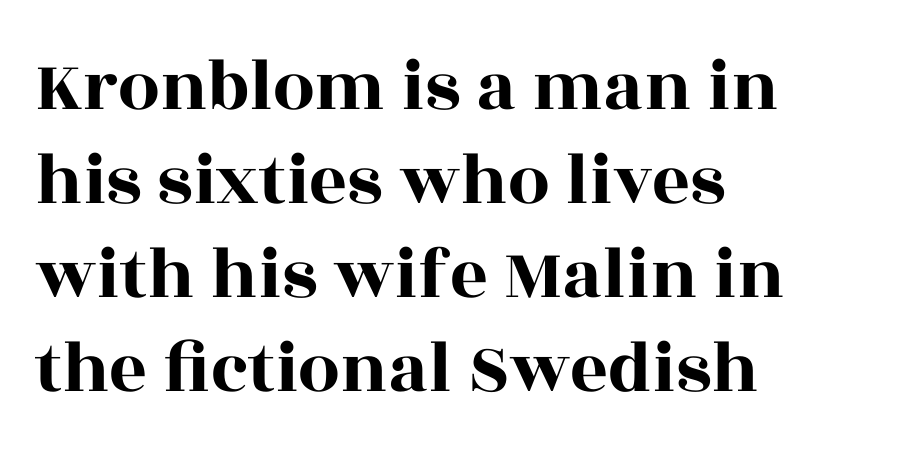
The image shows 74 px wide serif type, upright; set left-aligned, normal line spacing (1.27x), normal letter spacing, not underlined; a large x-height.
